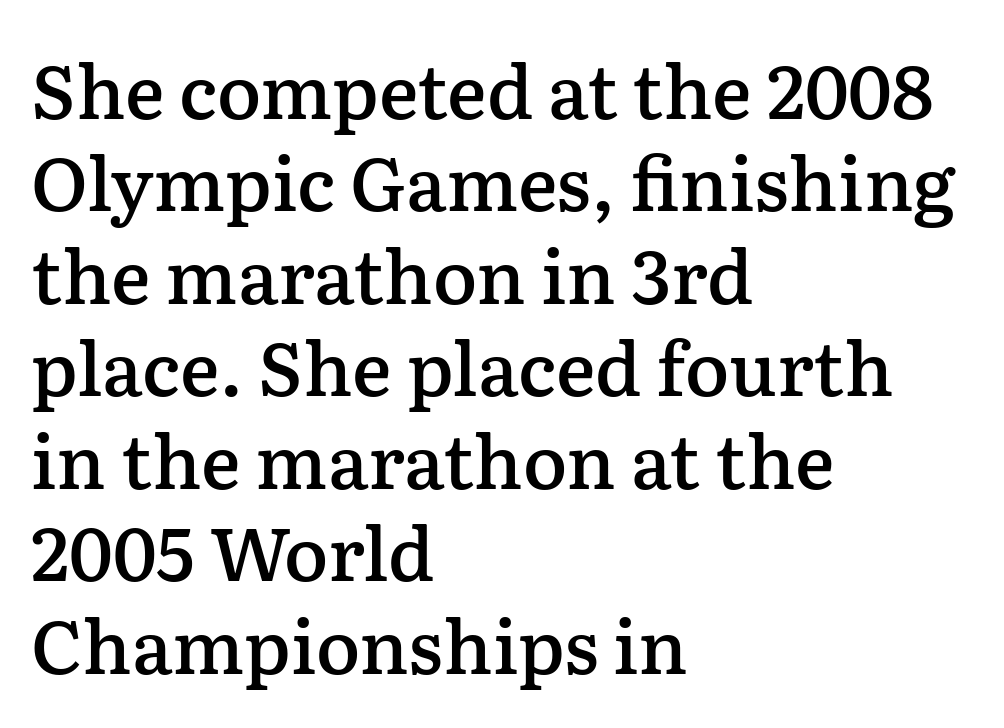
{"serif": "yes", "italic": "no", "bold": "semi", "weight": "semibold", "width": "normal", "stroke_contrast": "low", "x_height": "medium", "monospaced": "no", "underline": "no", "align": "left", "line_spacing": "normal", "line_spacing_ratio": 1.25, "letter_spacing": "normal", "letter_spacing_em": 0.0, "glyph_px": 74}
